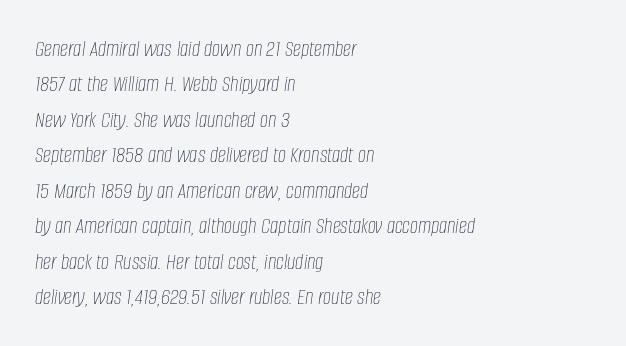
Q: Is the text bold? A: No.
Q: Is the text italic (slanted)? A: Yes, it leans right by about 8 degrees.
Q: Is the text underlined? A: No.
Q: How is the paragraph aligned? A: Left-aligned.
Q: Is the spacing between letters normal or unusually wide? A: Normal.
Q: Is the spacing between lines tight, normal or loose? A: Normal.
